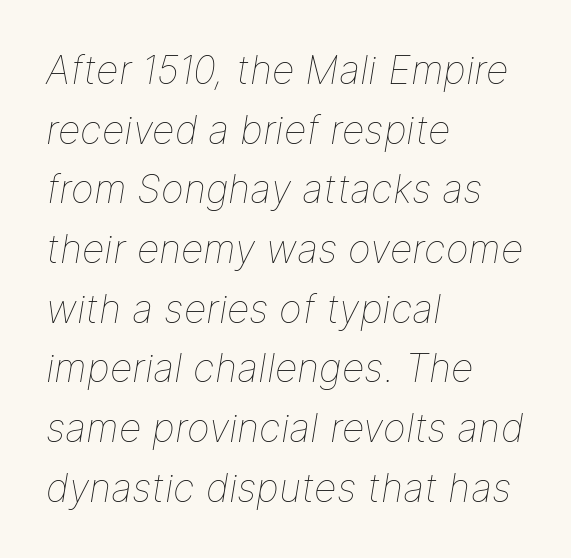
Left-aligned paragraph, ragged on the right. Is the type heavy? It reads as light-to-regular instead. The specimen omits any rule beneath the text block's lines. Designer's note — italics engaged.
